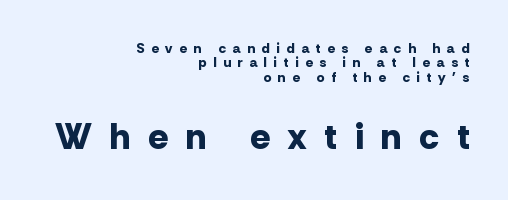
Between one letter and the next there's a generous, obvious gap. These lines are set flush right with a ragged left edge. The specimen reads as upright at a glance. These lines are composed in type without serifs. The strokes are fattened all the way to bold. Each new line begins almost immediately beneath the previous one.
